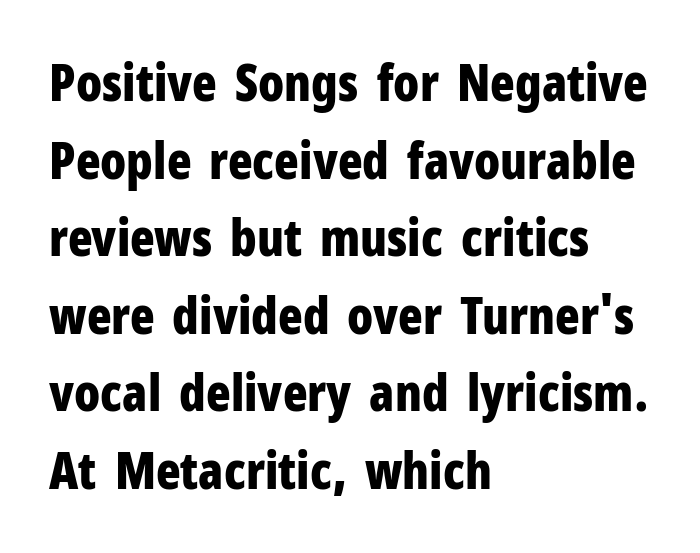
Q: Is the text bold? A: Yes.
Q: Is the text italic (slanted)? A: No, it is upright.
Q: Is the typeface a serif or a sans-serif typeface? A: Sans-serif.
Q: Is the text underlined? A: No.
Q: How is the paragraph aligned? A: Left-aligned.
Q: Is the spacing between letters normal or unusually wide? A: Normal.
Q: Is the spacing between lines tight, normal or loose? A: Normal.
Q: Width (condensed, normal, or wide)? A: Condensed.
Q: Stroke contrast? A: Low.
Q: x-height? A: Medium.
Q: Monospaced? A: No.
